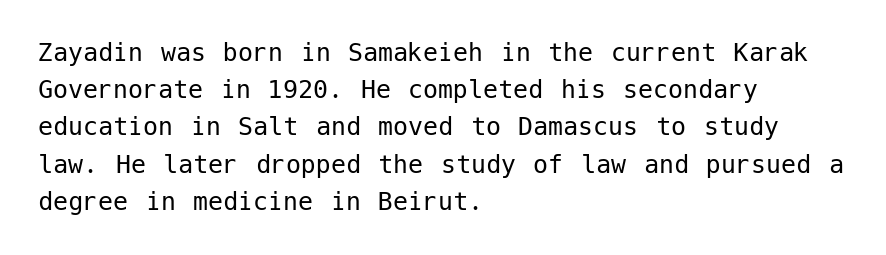
Q: Is the text bold? A: No.
Q: Is the text italic (slanted)? A: No, it is upright.
Q: Is the typeface a serif or a sans-serif typeface? A: Sans-serif.
Q: Is the text underlined? A: No.
Q: How is the paragraph aligned? A: Left-aligned.
Q: Is the spacing between letters normal or unusually wide? A: Normal.
Q: Width (condensed, normal, or wide)? A: Normal.
Q: Stroke contrast? A: Low.
Q: x-height? A: Medium.
